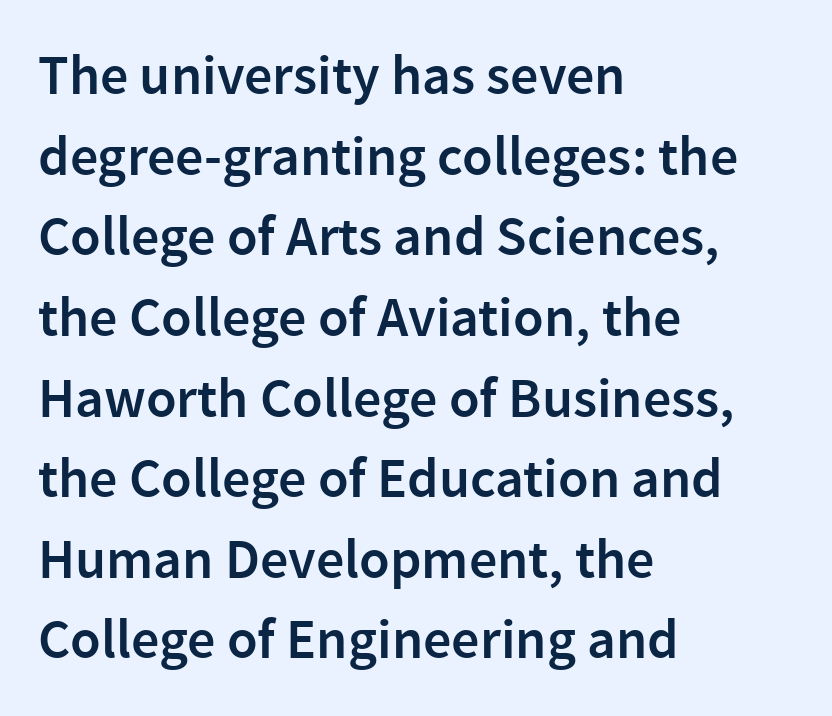
The image shows 56 px semibold sans-serif type, upright; set left-aligned, normal line spacing (1.44x), normal letter spacing, not underlined; low stroke contrast and a medium x-height.
